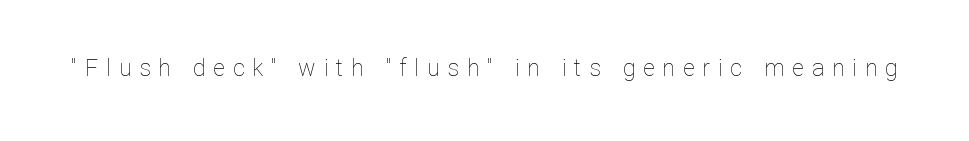
The image shows 23 px text type, upright; set unusually wide letter spacing (+0.34 em), not underlined.
